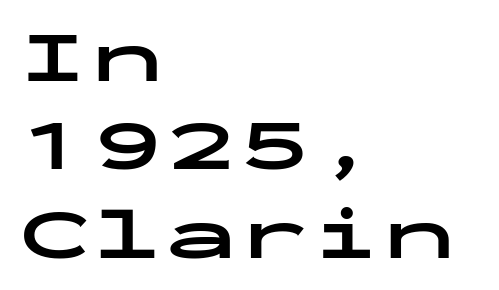
These lines carry a lot of weight — the face is fully bold. Lines of text with bare space underneath. Typeset ragged right — the left edge is the straight one. The passage shown is typed in a monospace face where columns stay perfectly aligned. Examine the stroke ends and you'll find no serifs.
